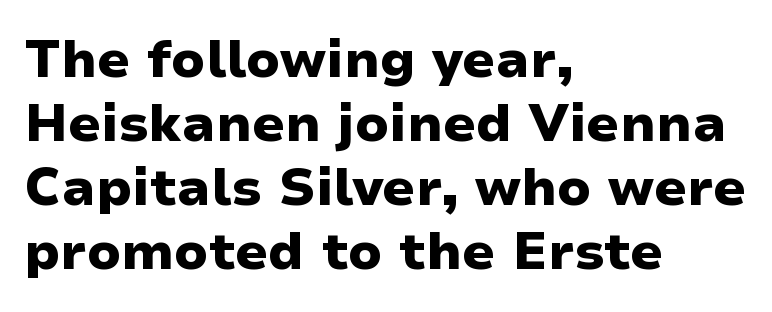
It's the straight-up-and-down kind of type. The sample has been set heavy, in full bold. Notice how the passage keeps a crisp vertical edge on the left only. Unlike a traditional serif, this face leaves its strokes unadorned. Nobody touched the tracking dial on this one. Each letter keeps its own natural width here, so spacing adapts to shape.
